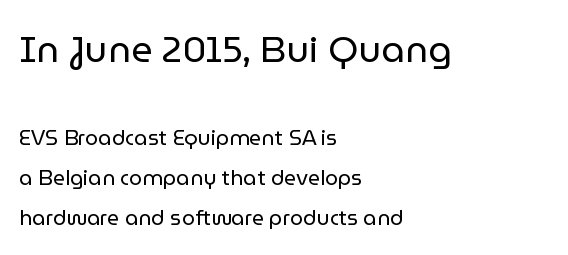
Q: Is the text bold? A: No.
Q: Is the text italic (slanted)? A: No, it is upright.
Q: Is the typeface a serif or a sans-serif typeface? A: Sans-serif.
Q: Is the text underlined? A: No.
Q: How is the paragraph aligned? A: Left-aligned.
Q: Is the spacing between letters normal or unusually wide? A: Normal.
Q: Is the spacing between lines tight, normal or loose? A: Loose.
Q: Which block of text is set in a larger size, the first (top) or the second (bottom)? A: The first (top) one.
Q: Width (condensed, normal, or wide)? A: Normal.
Q: Stroke contrast? A: Low.
Q: x-height? A: Medium.
Q: Monospaced? A: No.
